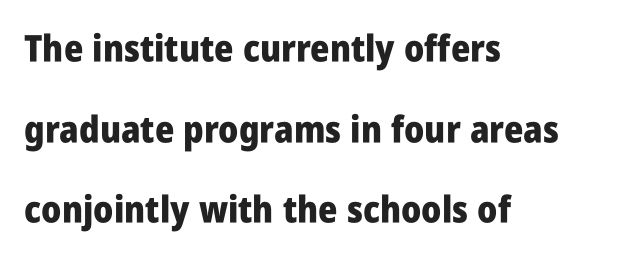
Character widths vary here, with narrow letters taking less room than wide ones. Plain, unruled lines of type. Typographically, this falls in the sans-serif category. Quick note: not italic, upright. Horizontal bands of white between lines are thick stripes. Standard letterfit; no display-style spreading of the glyphs.
